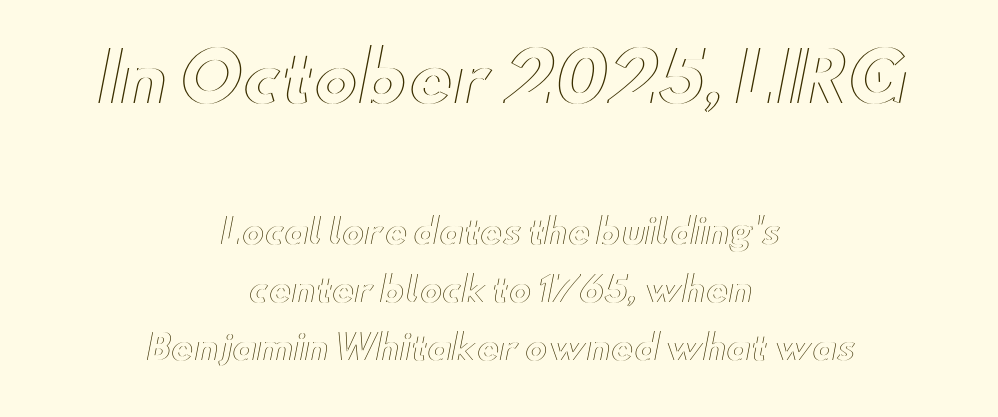
Q: Is the text italic (slanted)? A: Yes.
Q: Is the text underlined? A: No.
Q: How is the paragraph aligned? A: Centered.
Q: Is the spacing between letters normal or unusually wide? A: Normal.
Q: Is the spacing between lines tight, normal or loose? A: Normal.
Q: Which block of text is set in a larger size, the first (top) or the second (bottom)? A: The first (top) one.
Q: Width (condensed, normal, or wide)? A: Wide.
Q: x-height? A: Small.
Q: Monospaced? A: No.
